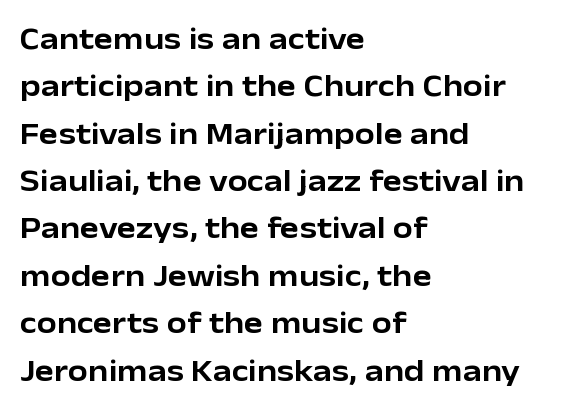
Q: Is the text italic (slanted)? A: No, it is upright.
Q: Is the typeface a serif or a sans-serif typeface? A: Sans-serif.
Q: Is the text underlined? A: No.
Q: How is the paragraph aligned? A: Left-aligned.
Q: Is the spacing between letters normal or unusually wide? A: Normal.
Q: Is the spacing between lines tight, normal or loose? A: Normal.
Q: Width (condensed, normal, or wide)? A: Normal.
Q: Stroke contrast? A: Low.
Q: x-height? A: Medium.
Q: Monospaced? A: No.
